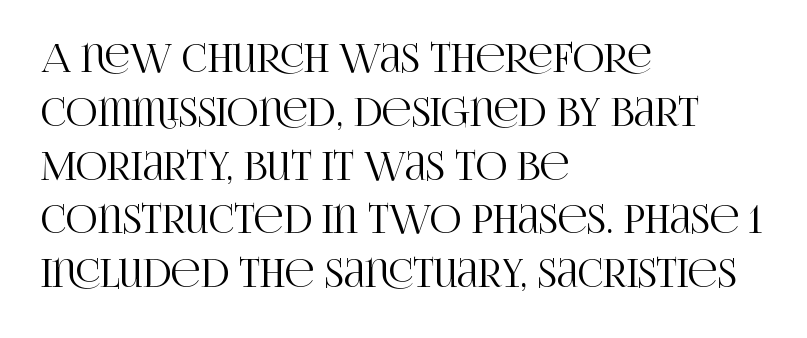
{"serif": "yes", "italic": "no", "width": "condensed", "stroke_contrast": "high", "x_height": "large", "monospaced": "no", "underline": "no", "align": "left", "line_spacing": "normal", "line_spacing_ratio": 1.38, "letter_spacing": "normal", "letter_spacing_em": 0.0, "glyph_px": 39}
